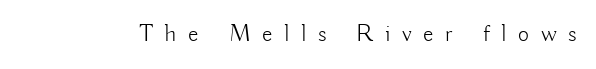
Rendered with straight, roman letterforms. Students, note that the glyphs here are deliberately spaced far apart. These glyphs show unthickened strokes, regular width or finer. Nobody drew a line under any word here.
